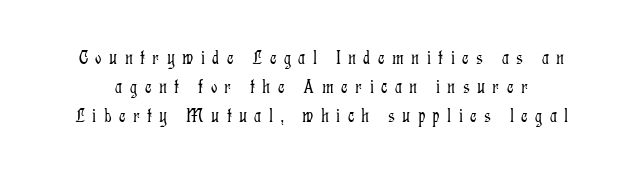
{"italic": "no", "bold": "no", "underline": "no", "line_spacing": "normal", "line_spacing_ratio": 1.45, "letter_spacing": "wide", "letter_spacing_em": 0.37, "glyph_px": 20}
